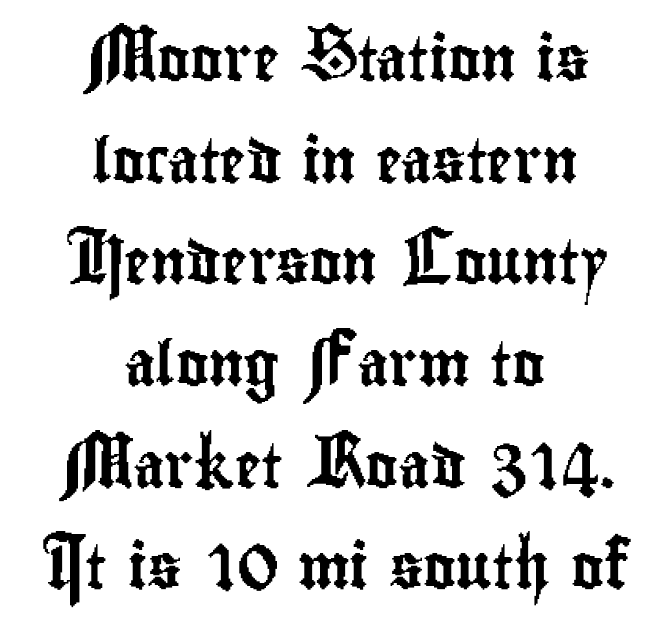
The image shows 44 px condensed sans-serif type, upright; set centered, loose line spacing (2.31x), normal letter spacing, not underlined; low stroke contrast and a small x-height.
